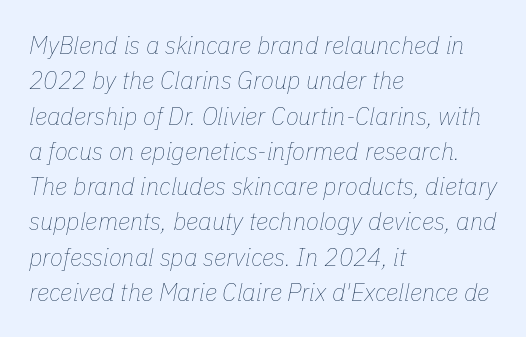
Q: Is the text bold? A: No.
Q: Is the text italic (slanted)? A: Yes, it leans right by about 11 degrees.
Q: Is the text underlined? A: No.
Q: How is the paragraph aligned? A: Left-aligned.
Q: Is the spacing between letters normal or unusually wide? A: Normal.
Q: Is the spacing between lines tight, normal or loose? A: Normal.
